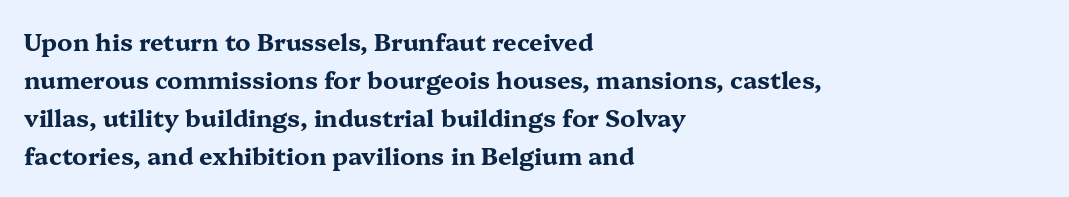
The image shows 24 px bold type, upright; set left-aligned, normal line spacing (1.59x), normal letter spacing, not underlined.
